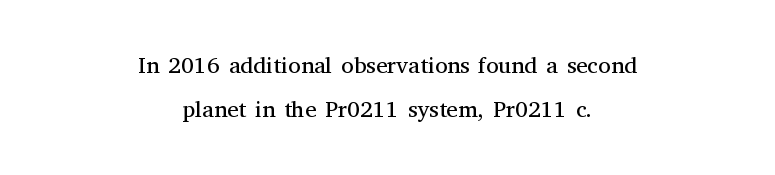
Q: Is the text bold? A: No.
Q: Is the text italic (slanted)? A: No, it is upright.
Q: Is the text underlined? A: No.
Q: How is the paragraph aligned? A: Centered.
Q: Is the spacing between letters normal or unusually wide? A: Normal.
Q: Is the spacing between lines tight, normal or loose? A: Loose.
